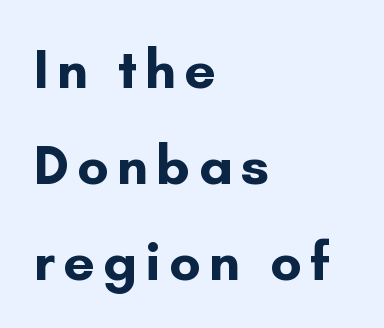
This is roman type, the default non-slanted kind. On the weight axis this lands at bold, roughly 700. Classification — sans serif. Lines of text with bare space underneath. Each letter keeps its own natural width here, so spacing adapts to shape.
